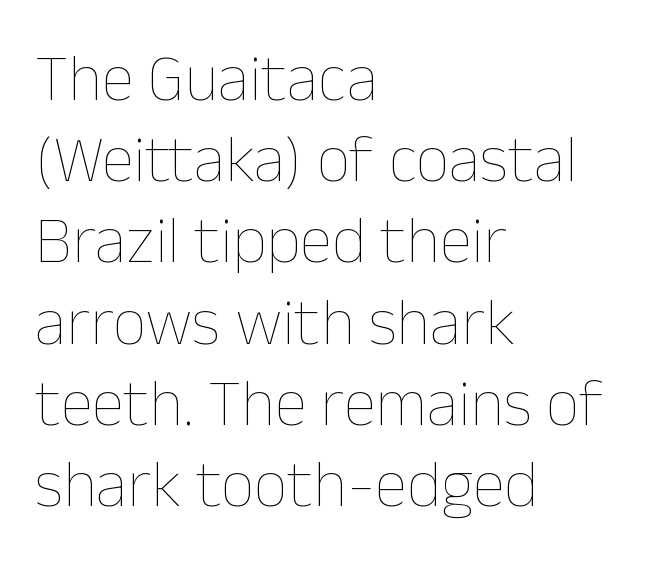
Q: Is the text bold? A: No.
Q: Is the text italic (slanted)? A: No, it is upright.
Q: Is the text underlined? A: No.
Q: How is the paragraph aligned? A: Left-aligned.
Q: Is the spacing between letters normal or unusually wide? A: Normal.
Q: Width (condensed, normal, or wide)? A: Normal.
Q: Stroke contrast? A: Low.
Q: x-height? A: Medium.
Q: Monospaced? A: No.
